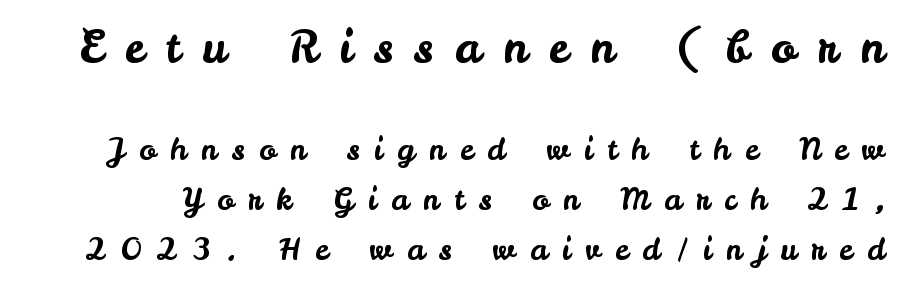
{"serif": "no", "width": "normal", "stroke_contrast": "low", "x_height": "small", "monospaced": "no", "underline": "no", "line_spacing": "normal", "line_spacing_ratio": 1.68, "letter_spacing": "wide", "letter_spacing_em": 0.49, "larger_block": "first", "size_ratio": 1.5, "glyph_px": 45}
